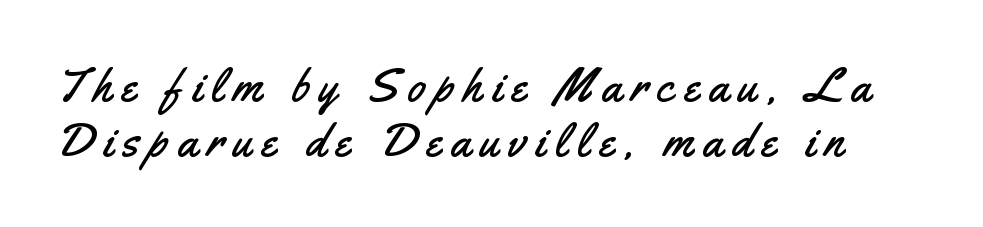
The image shows 47 px condensed sans-serif type; set line spacing 1.18x, unusually wide letter spacing (+0.21 em), not underlined; medium stroke contrast and a small x-height.
